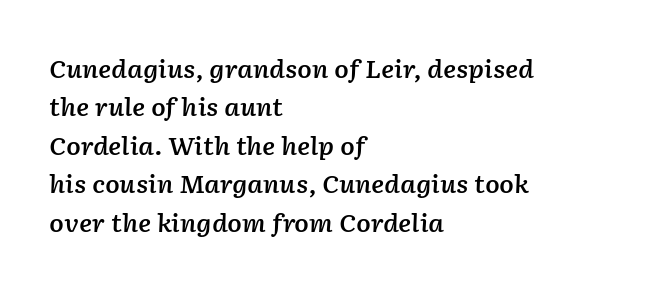
Q: Is the text bold? A: Semi-bold.
Q: Is the text italic (slanted)? A: Yes, it leans right by about 2 degrees.
Q: Is the text underlined? A: No.
Q: How is the paragraph aligned? A: Left-aligned.
Q: Is the spacing between letters normal or unusually wide? A: Normal.
Q: Is the spacing between lines tight, normal or loose? A: Normal.
